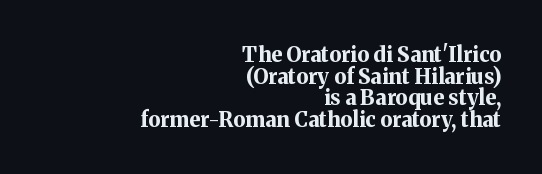
The image shows 21 px bold type, upright; set right-aligned, tight line spacing (1.03x), normal letter spacing, not underlined.
